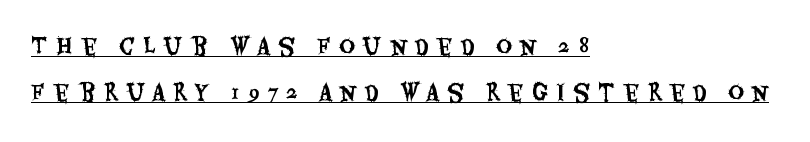
Q: Is the text italic (slanted)? A: No, it is upright.
Q: Is the text underlined? A: Yes.
Q: How is the paragraph aligned? A: Left-aligned.
Q: Is the spacing between letters normal or unusually wide? A: Unusually wide.
Q: Is the spacing between lines tight, normal or loose? A: Loose.
